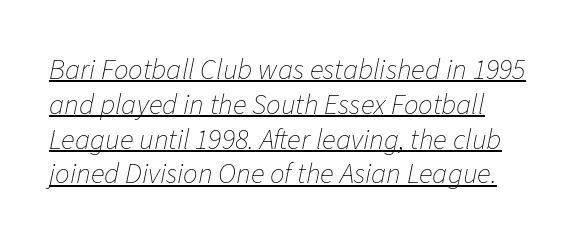
{"italic": "yes", "lean": "right", "slant_degrees": 11, "bold": "no", "weight": "thin", "width": "normal", "stroke_contrast": "low", "x_height": "medium", "monospaced": "no", "underline": "yes", "align": "left", "line_spacing_ratio": 1.2, "letter_spacing": "normal", "letter_spacing_em": 0.0, "glyph_px": 29}
